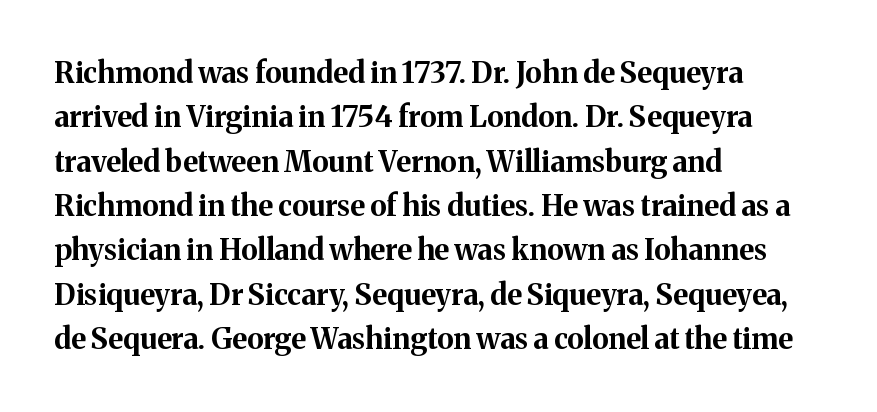
{"serif": "yes", "italic": "no", "bold": "yes", "weight": "bold", "width": "normal", "stroke_contrast": "medium", "x_height": "medium", "monospaced": "no", "underline": "no", "align": "left", "line_spacing": "normal", "line_spacing_ratio": 1.53, "letter_spacing": "normal", "letter_spacing_em": 0.0, "glyph_px": 29}
